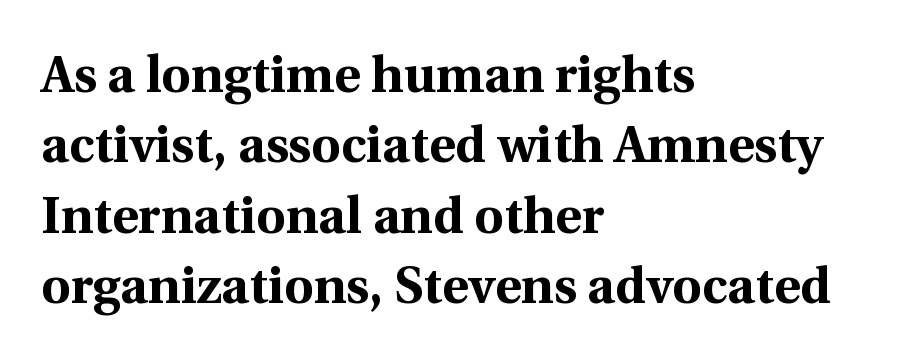
The image shows 51 px bold serif type, upright; set left-aligned, normal line spacing (1.38x), normal letter spacing, not underlined; a medium x-height.
